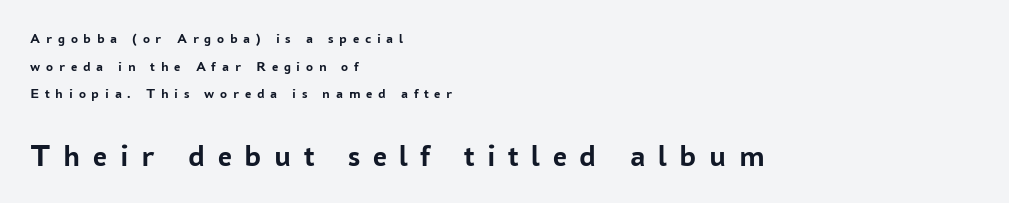
The image shows 31 px semibold sans-serif type, upright; set left-aligned, loose line spacing (1.98x), unusually wide letter spacing (+0.41 em), not underlined; the second (bottom) block is 2.21x larger; low stroke contrast and a medium x-height.
